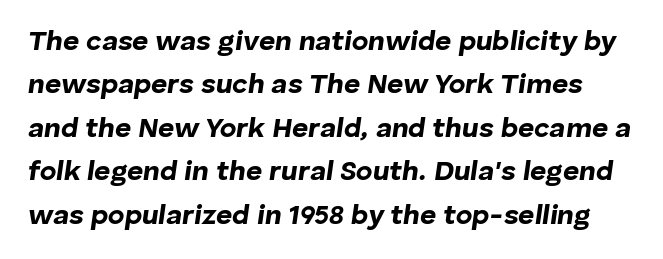
{"italic": "yes", "lean": "right", "slant_degrees": 8, "bold": "yes", "weight": "bold", "width": "normal", "stroke_contrast": "low", "x_height": "medium", "monospaced": "no", "underline": "no", "line_spacing": "normal", "line_spacing_ratio": 1.55, "letter_spacing": "normal", "letter_spacing_em": 0.0, "glyph_px": 28}
